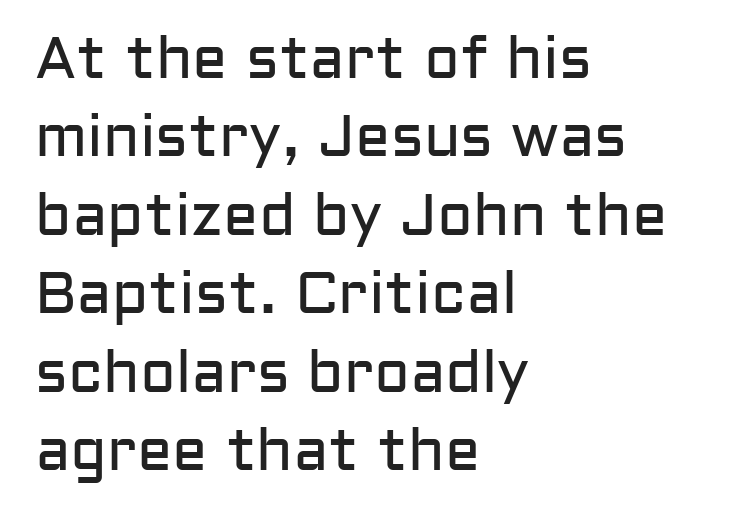
Q: Is the text bold? A: No.
Q: Is the text italic (slanted)? A: No, it is upright.
Q: Is the typeface a serif or a sans-serif typeface? A: Sans-serif.
Q: Is the text underlined? A: No.
Q: How is the paragraph aligned? A: Left-aligned.
Q: Is the spacing between letters normal or unusually wide? A: Normal.
Q: Is the spacing between lines tight, normal or loose? A: Normal.
Q: Width (condensed, normal, or wide)? A: Normal.
Q: Stroke contrast? A: Low.
Q: x-height? A: Medium.
Q: Monospaced? A: No.
